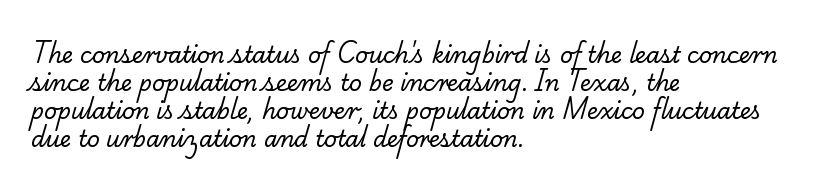
Q: Is the text bold? A: No.
Q: Is the text underlined? A: No.
Q: How is the paragraph aligned? A: Left-aligned.
Q: Is the spacing between letters normal or unusually wide? A: Normal.
Q: Is the spacing between lines tight, normal or loose? A: Normal.
